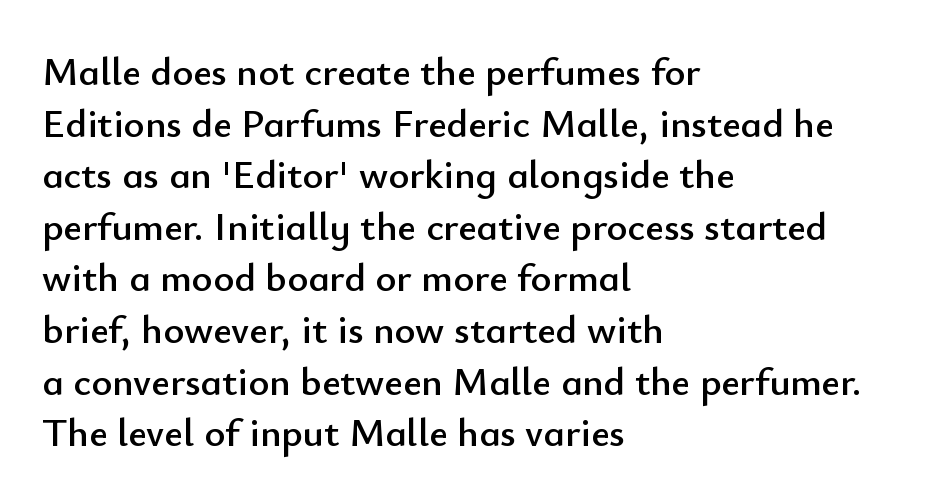
The image shows 40 px sans-serif type, upright; set left-aligned, normal line spacing (1.29x), normal letter spacing, not underlined; low stroke contrast and a small x-height.
